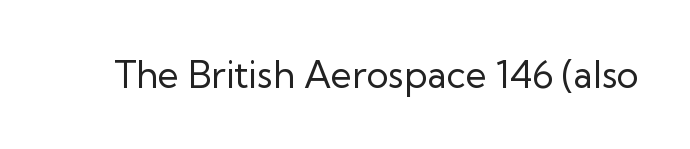
{"serif": "no", "italic": "no", "bold": "no", "weight": "regular", "width": "normal", "stroke_contrast": "low", "x_height": "medium", "monospaced": "no", "underline": "no", "letter_spacing": "normal", "letter_spacing_em": 0.0, "glyph_px": 37}
